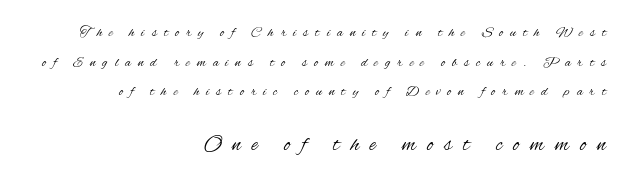
Q: Is the text bold? A: No.
Q: Is the text italic (slanted)? A: Yes.
Q: Is the text underlined? A: No.
Q: How is the paragraph aligned? A: Right-aligned.
Q: Is the spacing between letters normal or unusually wide? A: Unusually wide.
Q: Is the spacing between lines tight, normal or loose? A: Loose.
Q: Which block of text is set in a larger size, the first (top) or the second (bottom)? A: The second (bottom) one.
